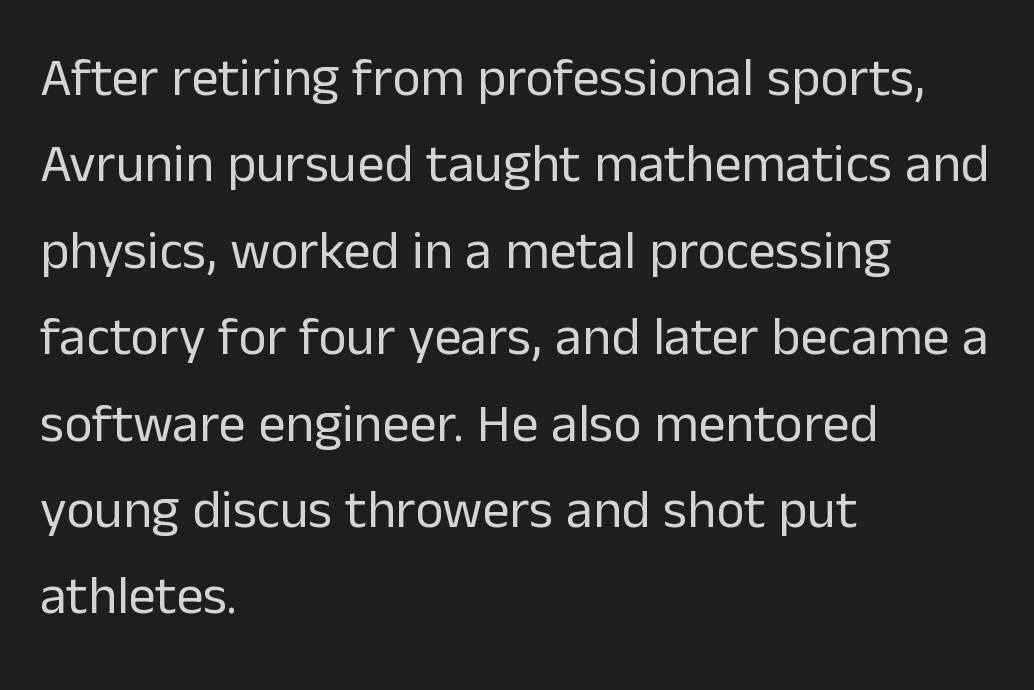
The image shows 54 px regular-weight sans-serif type, upright; set left-aligned, normal line spacing (1.6x), normal letter spacing, not underlined; low stroke contrast and a medium x-height.
